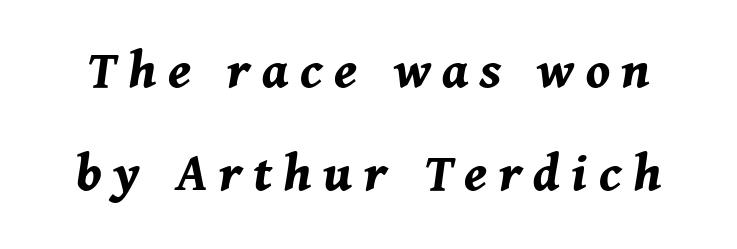
{"italic": "yes", "lean": "right", "slant_degrees": 11, "bold": "yes", "weight": "bold", "width": "normal", "stroke_contrast": "medium", "x_height": "medium", "monospaced": "no", "underline": "no", "line_spacing_ratio": 1.81, "letter_spacing": "wide", "letter_spacing_em": 0.2, "glyph_px": 57}
